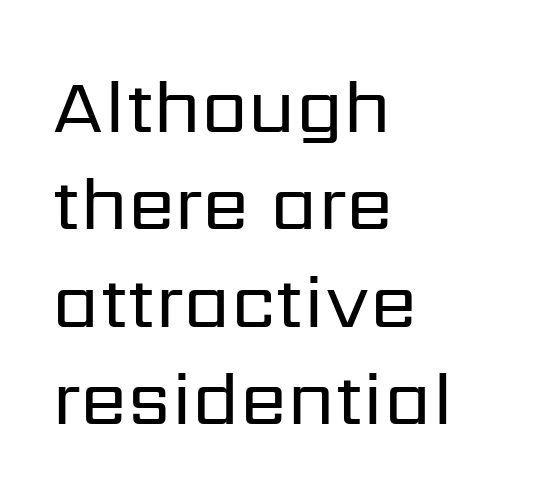
{"serif": "no", "italic": "no", "bold": "no", "weight": "regular", "width": "normal", "stroke_contrast": "low", "x_height": "medium", "monospaced": "no", "underline": "no", "align": "left", "line_spacing": "normal", "line_spacing_ratio": 1.28, "letter_spacing": "normal", "letter_spacing_em": 0.0, "glyph_px": 76}
